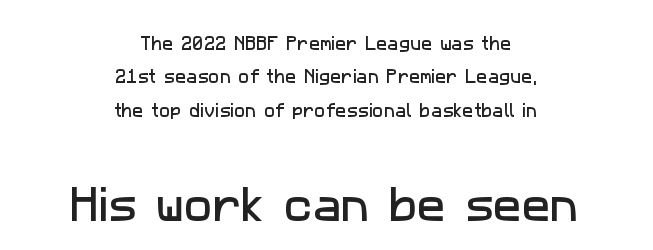
The image shows 38 px sans-serif type; set centered, loose line spacing (2.23x), normal letter spacing, not underlined; the second (bottom) block is 2.53x larger; low stroke contrast and a medium x-height.
